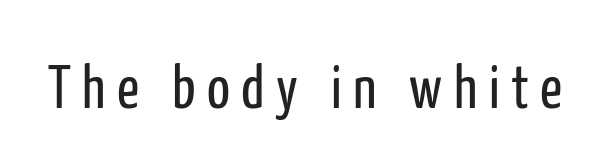
The image shows 61 px regular-weight, condensed sans-serif type, upright; set not underlined; low stroke contrast and a medium x-height.
